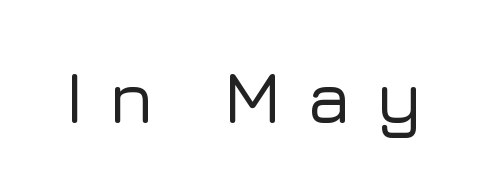
The image shows 73 px sans-serif type, upright; set unusually wide letter spacing (+0.32 em), not underlined; low stroke contrast and a medium x-height.
